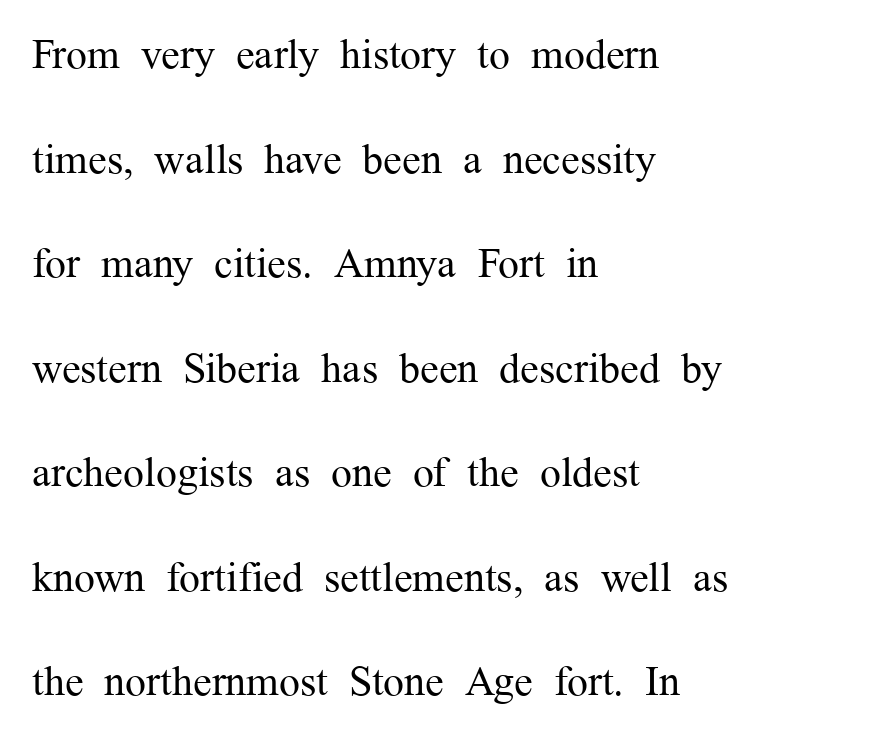
The image shows 42 px regular-weight serif type, upright; set left-aligned, loose line spacing (2.49x), normal letter spacing, not underlined; medium stroke contrast and a medium x-height.
